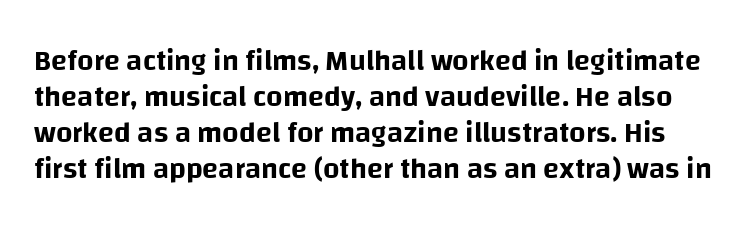
The image shows 29 px sans-serif type, upright; set line spacing 1.24x, normal letter spacing, not underlined; low stroke contrast and a large x-height.
